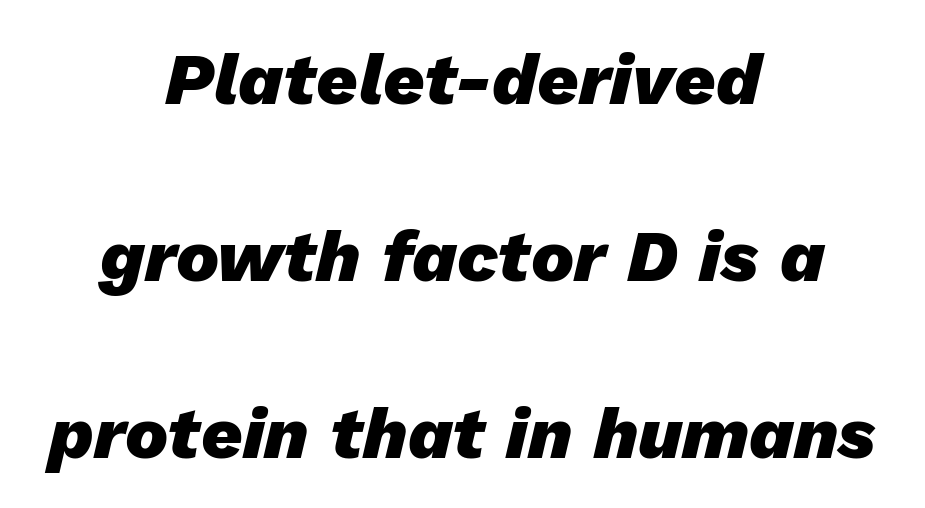
Q: Is the text bold? A: Yes.
Q: Is the text italic (slanted)? A: Yes, it leans right by about 13 degrees.
Q: Is the text underlined? A: No.
Q: How is the paragraph aligned? A: Centered.
Q: Is the spacing between letters normal or unusually wide? A: Normal.
Q: Is the spacing between lines tight, normal or loose? A: Loose.
Q: Width (condensed, normal, or wide)? A: Normal.
Q: Stroke contrast? A: Low.
Q: x-height? A: Medium.
Q: Monospaced? A: No.
